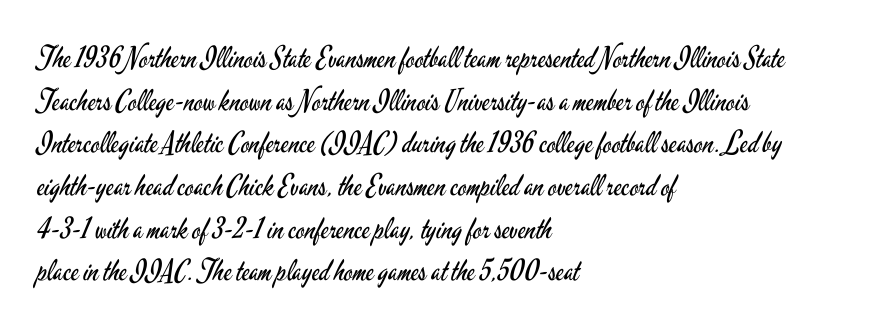
Nobody drew a line under any word here. The space between consecutive lines is moderate. The rag falls on the right side of this text block. Spacing verdict: proportional, widths tailored to each character. Does extra space separate the letters? No, they use regular spacing. Grotesque or geometric, the face here clearly has no serifs.
